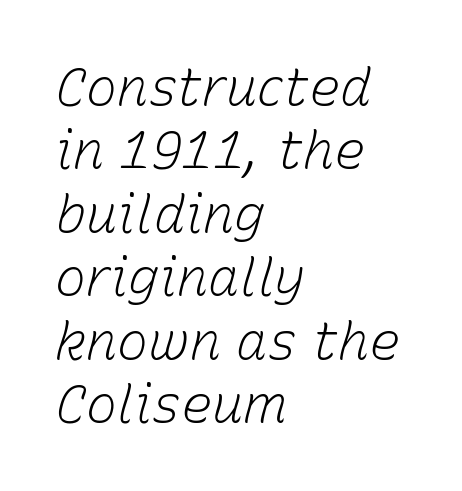
The image shows 52 px light type, italic (leaning right); set left-aligned, line spacing 1.22x, normal letter spacing, not underlined; low stroke contrast and a medium x-height.
